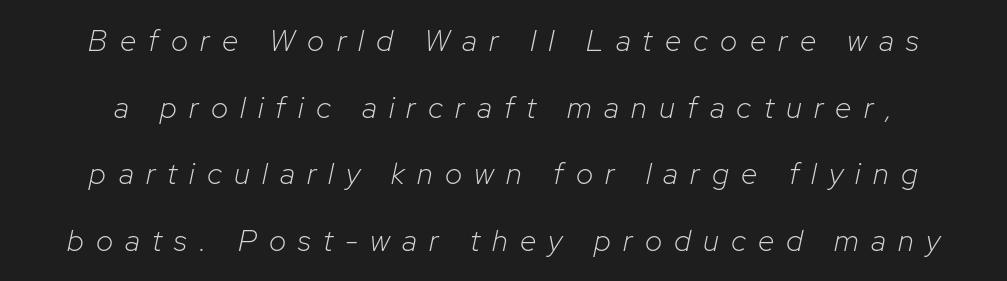
The image shows 30 px light type, italic (leaning right); set loose line spacing (2.22x), unusually wide letter spacing (+0.41 em), not underlined; low stroke contrast and a medium x-height.
